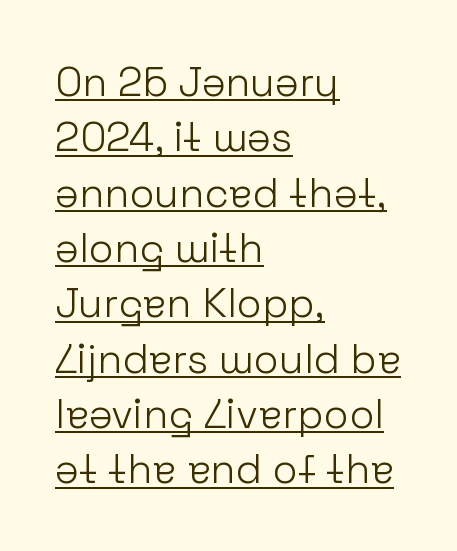
Q: Is the text bold? A: No.
Q: Is the text italic (slanted)? A: No, it is upright.
Q: Is the typeface a serif or a sans-serif typeface? A: Sans-serif.
Q: Is the text underlined? A: Yes.
Q: How is the paragraph aligned? A: Left-aligned.
Q: Is the spacing between letters normal or unusually wide? A: Normal.
Q: Is the spacing between lines tight, normal or loose? A: Normal.
Q: Width (condensed, normal, or wide)? A: Normal.
Q: Stroke contrast? A: Low.
Q: x-height? A: Medium.
Q: Monospaced? A: No.
